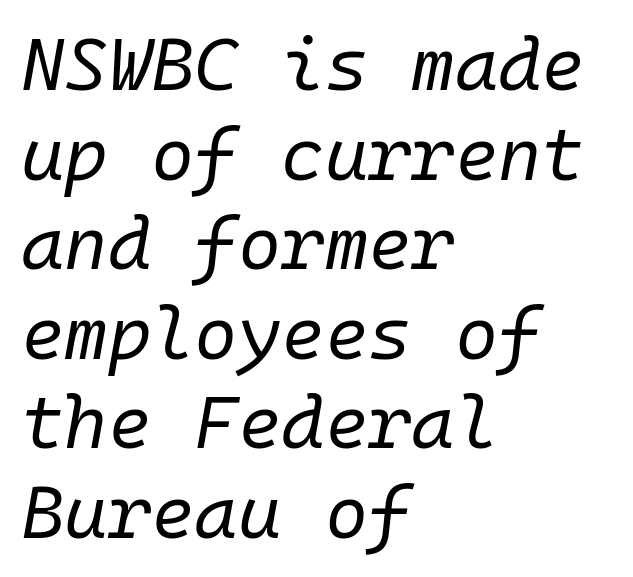
Q: Is the text bold? A: No.
Q: Is the text italic (slanted)? A: Yes, it leans right by about 10 degrees.
Q: Is the text underlined? A: No.
Q: How is the paragraph aligned? A: Left-aligned.
Q: Is the spacing between letters normal or unusually wide? A: Normal.
Q: Width (condensed, normal, or wide)? A: Normal.
Q: Stroke contrast? A: Low.
Q: x-height? A: Medium.
Q: Monospaced? A: Yes.
